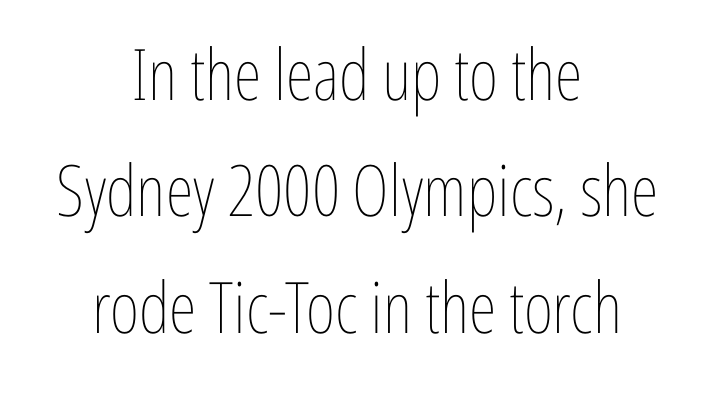
Observe the ordinary spacing: letters are neighbours, not strangers. The lines are quadded center. The baseline area is clear. Bold? No — there's no thickening of the strokes.
